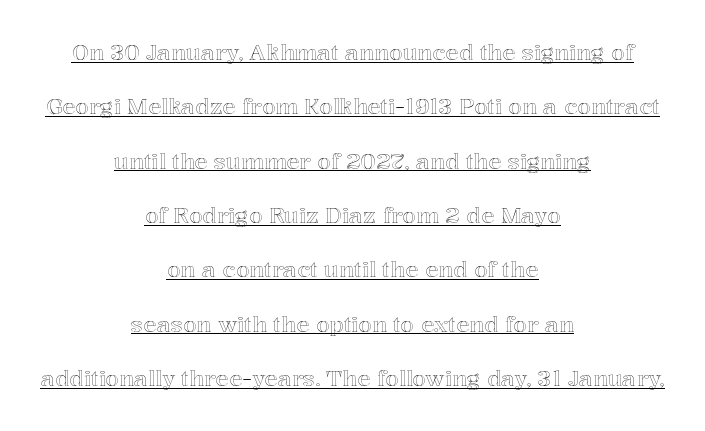
{"italic": "no", "underline": "yes", "align": "center", "line_spacing": "loose", "line_spacing_ratio": 2.47, "letter_spacing": "normal", "letter_spacing_em": 0.0, "glyph_px": 22}
